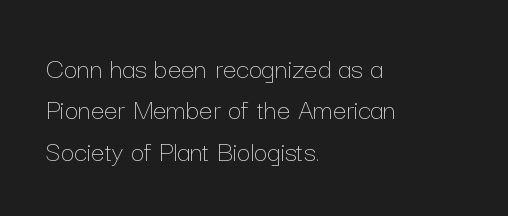
The image shows 30 px thin type, upright; set left-aligned, normal line spacing (1.38x), normal letter spacing, not underlined; low stroke contrast and a medium x-height.
